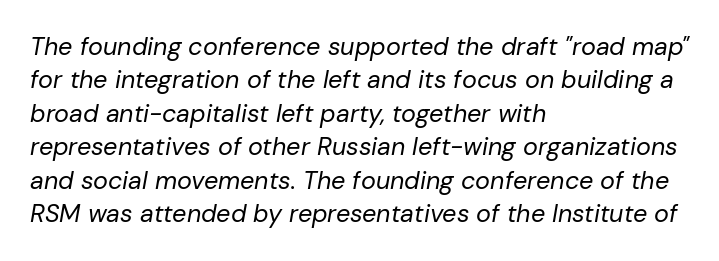
The image shows 25 px text type, italic (leaning right); set left-aligned, normal line spacing (1.34x), normal letter spacing, not underlined.
